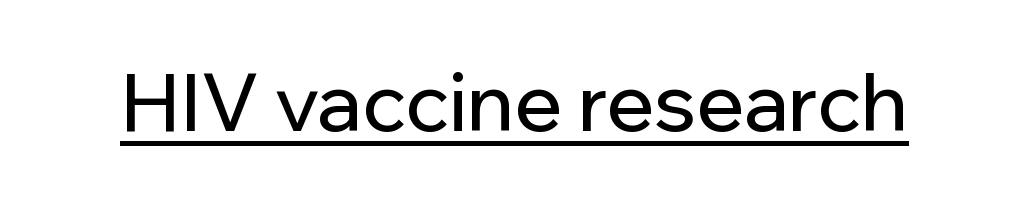
This rendering employs a face without finishing strokes, i.e., a sans-serif. The passage shown is typed in a proportional face where columns would drift. Nobody touched the tracking dial on this one. Ascenders rise straight up at ninety degrees. Underline: present.
